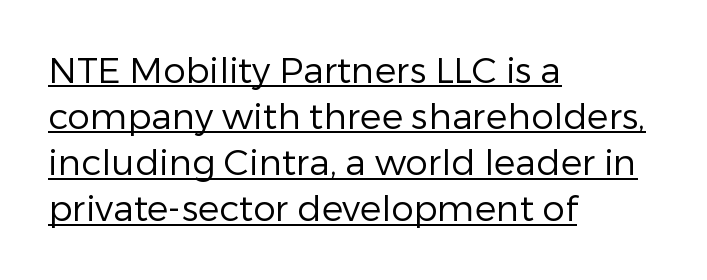
{"serif": "no", "italic": "no", "bold": "no", "weight": "regular", "width": "normal", "stroke_contrast": "low", "x_height": "medium", "monospaced": "no", "underline": "yes", "align": "left", "line_spacing": "normal", "line_spacing_ratio": 1.28, "letter_spacing": "normal", "letter_spacing_em": 0.0, "glyph_px": 36}
